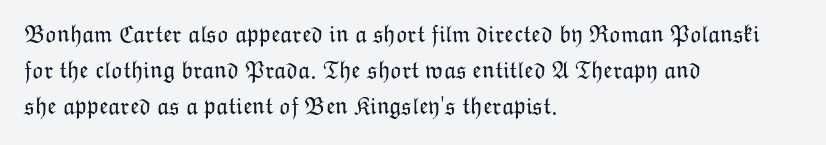
The image shows 24 px text type, upright; set left-aligned, normal line spacing (1.51x), normal letter spacing, not underlined.
